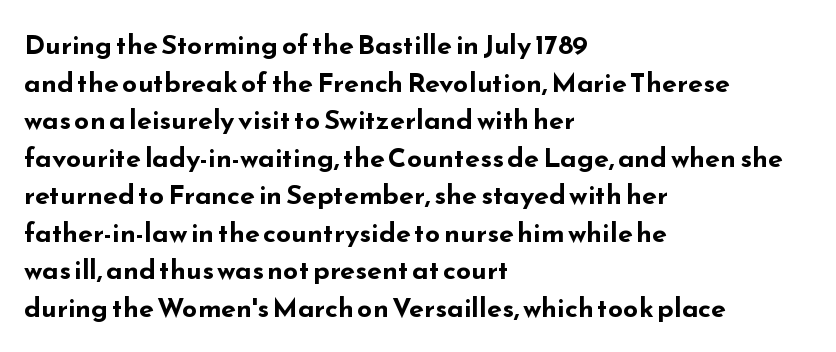
The image shows 27 px bold type, upright; set left-aligned, normal line spacing (1.39x), normal letter spacing, not underlined.
